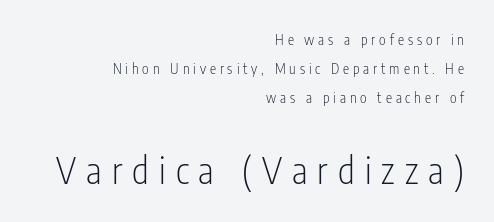
The image shows 36 px light, condensed sans-serif type, upright; set right-aligned, loose line spacing (2.07x), unusually wide letter spacing (+0.28 em), not underlined; the second (bottom) block is 2.57x larger; low stroke contrast and a medium x-height.
